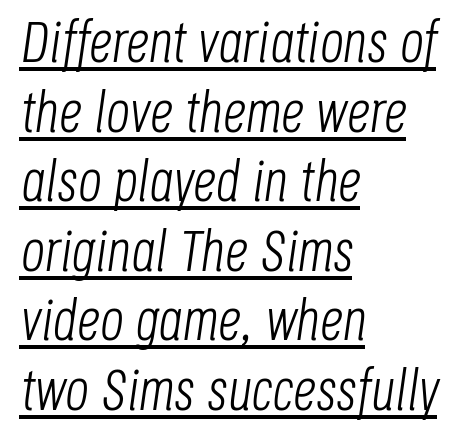
The image shows 58 px light, condensed type, italic (leaning right); set left-aligned, line spacing 1.2x, normal letter spacing, underlined; low stroke contrast and a large x-height.
